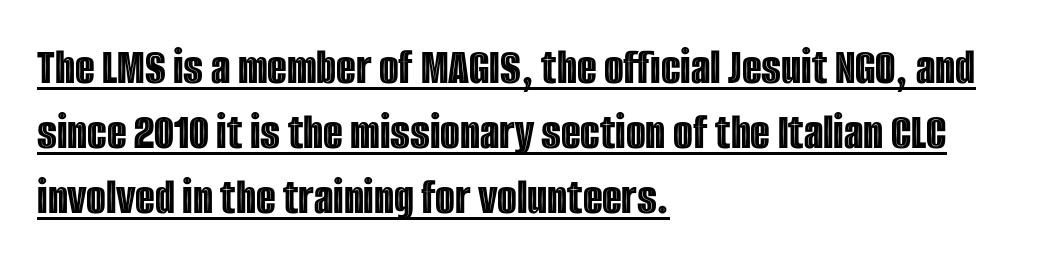
{"italic": "no", "width": "condensed", "x_height": "large", "monospaced": "no", "underline": "yes", "align": "left", "line_spacing": "normal", "line_spacing_ratio": 1.27, "letter_spacing": "normal", "letter_spacing_em": 0.0, "glyph_px": 51}
